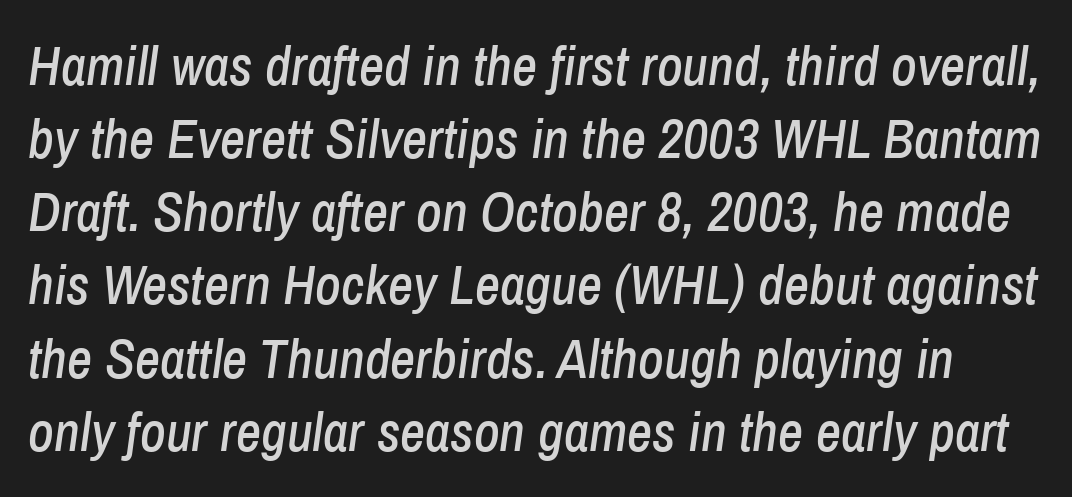
The image shows 55 px condensed type, italic (leaning right); set normal line spacing (1.33x), normal letter spacing, not underlined; low stroke contrast and a medium x-height.
